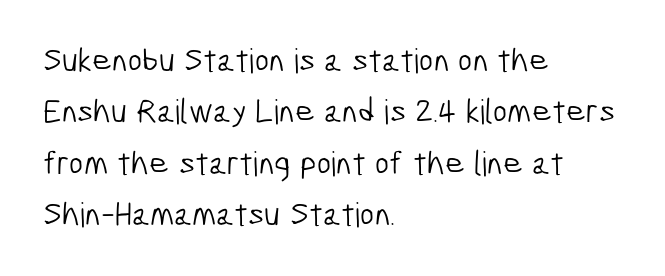
The image shows 34 px light, condensed sans-serif type; set left-aligned, normal line spacing (1.51x), normal letter spacing, not underlined; low stroke contrast and a medium x-height.
